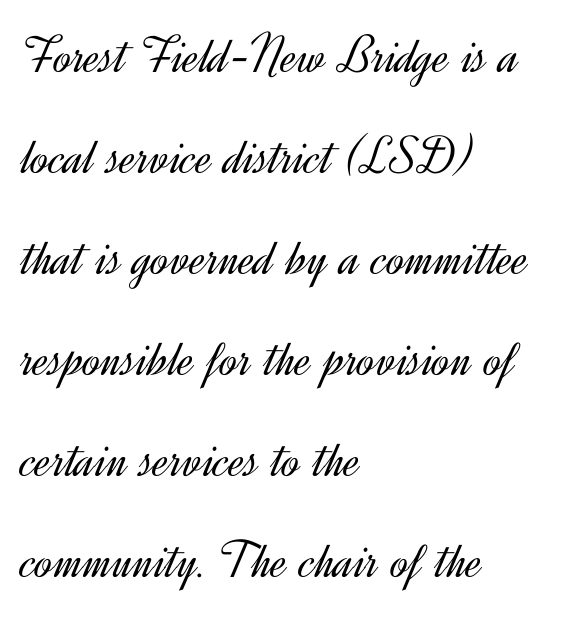
Here the designer chose a conventional face with non-uniform glyph widths. Bare-footed words on every line. Compared with a centered layout, this one pins lines to the left instead. Tracking here is standard; glyphs follow each other at the usual distance. The characters are drawn with everyday or finer stroke widths.
